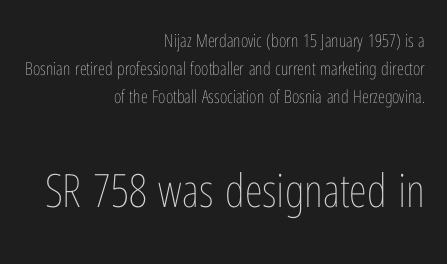
Nope, not italic — everything's standing straight. The lines sit at an ordinary, default distance from one another. The letters advance in unequal steps, a hallmark of proportional type. No chunkiness to these letters — they're not bold.
